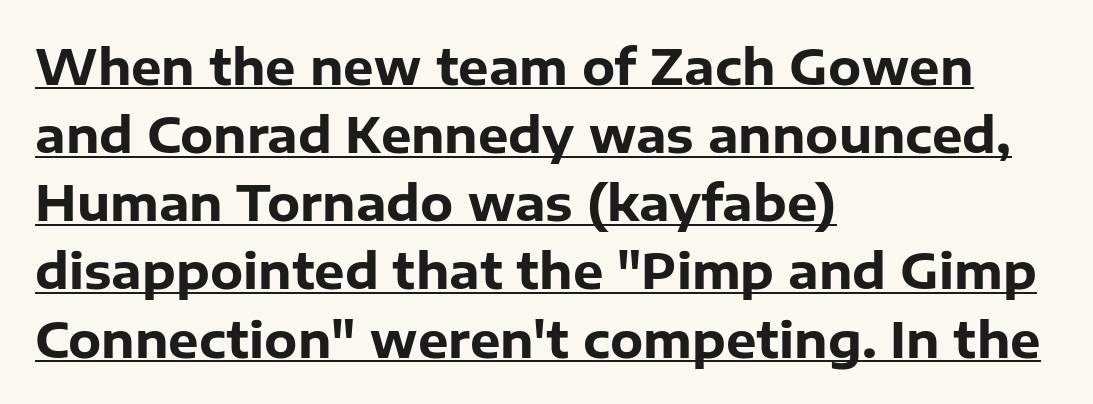
Weight check: bold — yes, fully. Grotesque or geometric, the face here clearly has no serifs. Notice how the stems are strictly vertical — no italics here. Somebody hit Ctrl+U on this one — the words are underlined.
